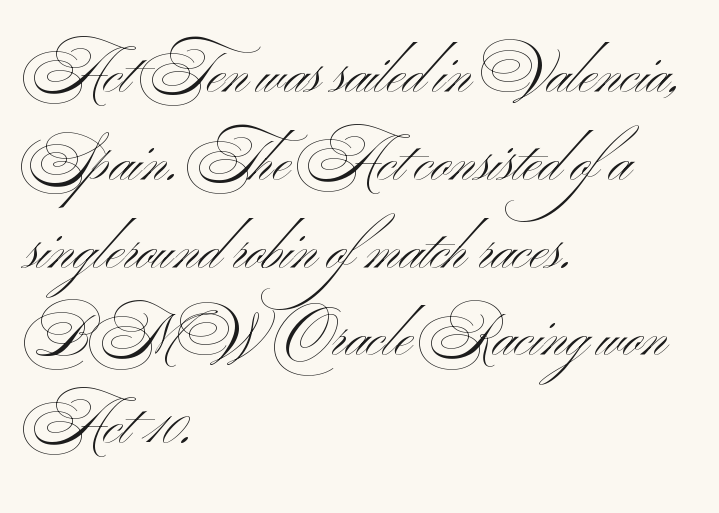
Q: Is the text bold? A: No.
Q: Is the text italic (slanted)? A: Yes.
Q: Is the typeface a serif or a sans-serif typeface? A: Sans-serif.
Q: Is the text underlined? A: No.
Q: How is the paragraph aligned? A: Left-aligned.
Q: Is the spacing between letters normal or unusually wide? A: Normal.
Q: Is the spacing between lines tight, normal or loose? A: Normal.
Q: Width (condensed, normal, or wide)? A: Wide.
Q: Stroke contrast? A: Medium.
Q: x-height? A: Small.
Q: Monospaced? A: No.
